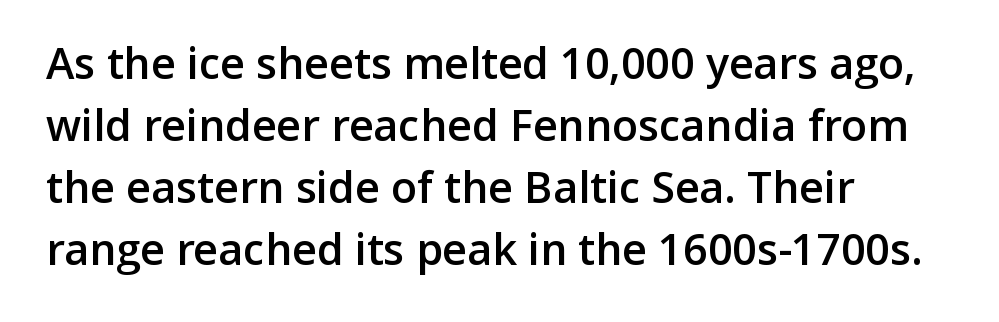
Q: Is the text bold? A: Semi-bold.
Q: Is the text italic (slanted)? A: No, it is upright.
Q: Is the typeface a serif or a sans-serif typeface? A: Sans-serif.
Q: Is the text underlined? A: No.
Q: How is the paragraph aligned? A: Left-aligned.
Q: Is the spacing between letters normal or unusually wide? A: Normal.
Q: Is the spacing between lines tight, normal or loose? A: Normal.
Q: Width (condensed, normal, or wide)? A: Normal.
Q: Stroke contrast? A: Low.
Q: x-height? A: Medium.
Q: Monospaced? A: No.
